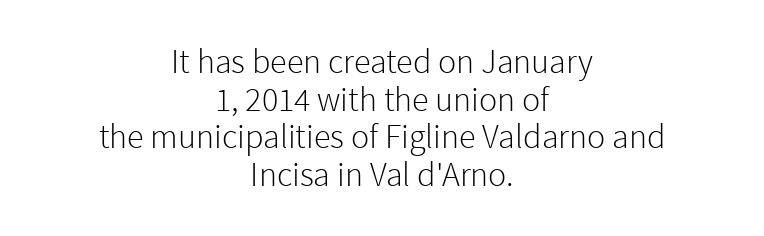
Q: Is the text bold? A: No.
Q: Is the text italic (slanted)? A: No, it is upright.
Q: Is the typeface a serif or a sans-serif typeface? A: Sans-serif.
Q: Is the text underlined? A: No.
Q: How is the paragraph aligned? A: Centered.
Q: Is the spacing between letters normal or unusually wide? A: Normal.
Q: Is the spacing between lines tight, normal or loose? A: Tight.
Q: Width (condensed, normal, or wide)? A: Normal.
Q: x-height? A: Medium.
Q: Monospaced? A: No.
